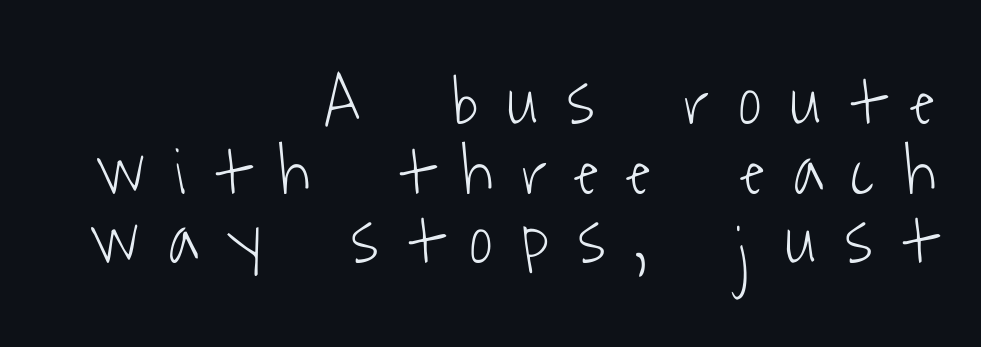
Q: Is the text bold? A: No.
Q: Is the typeface a serif or a sans-serif typeface? A: Sans-serif.
Q: Is the text underlined? A: No.
Q: How is the paragraph aligned? A: Right-aligned.
Q: Is the spacing between letters normal or unusually wide? A: Unusually wide.
Q: Is the spacing between lines tight, normal or loose? A: Tight.
Q: Width (condensed, normal, or wide)? A: Condensed.
Q: Stroke contrast? A: Low.
Q: x-height? A: Medium.
Q: Monospaced? A: No.
